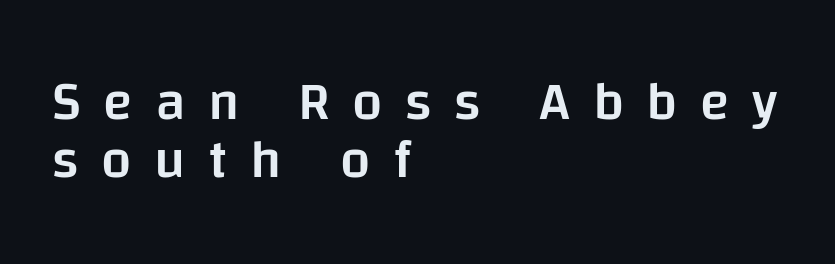
Q: Is the text bold? A: Semi-bold.
Q: Is the text italic (slanted)? A: No, it is upright.
Q: Is the typeface a serif or a sans-serif typeface? A: Sans-serif.
Q: Is the text underlined? A: No.
Q: How is the paragraph aligned? A: Left-aligned.
Q: Is the spacing between letters normal or unusually wide? A: Unusually wide.
Q: Is the spacing between lines tight, normal or loose? A: Tight.
Q: Width (condensed, normal, or wide)? A: Normal.
Q: Stroke contrast? A: Low.
Q: x-height? A: Large.
Q: Monospaced? A: No.
